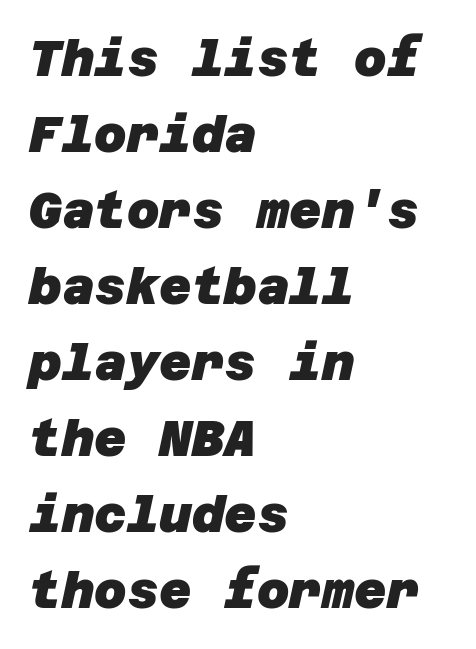
The image shows 50 px heavy sans-serif type; set left-aligned, normal line spacing (1.52x), normal letter spacing, not underlined; low stroke contrast and a large x-height.
